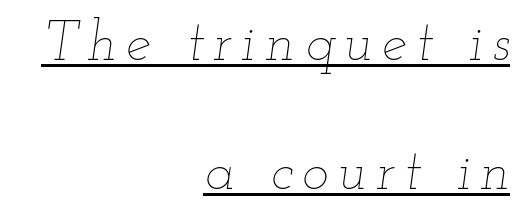
Q: Is the text bold? A: No.
Q: Is the text italic (slanted)? A: Yes, it leans right by about 12 degrees.
Q: Is the text underlined? A: Yes.
Q: How is the paragraph aligned? A: Right-aligned.
Q: Is the spacing between lines tight, normal or loose? A: Loose.
Q: Width (condensed, normal, or wide)? A: Wide.
Q: Stroke contrast? A: Low.
Q: x-height? A: Small.
Q: Monospaced? A: No.
